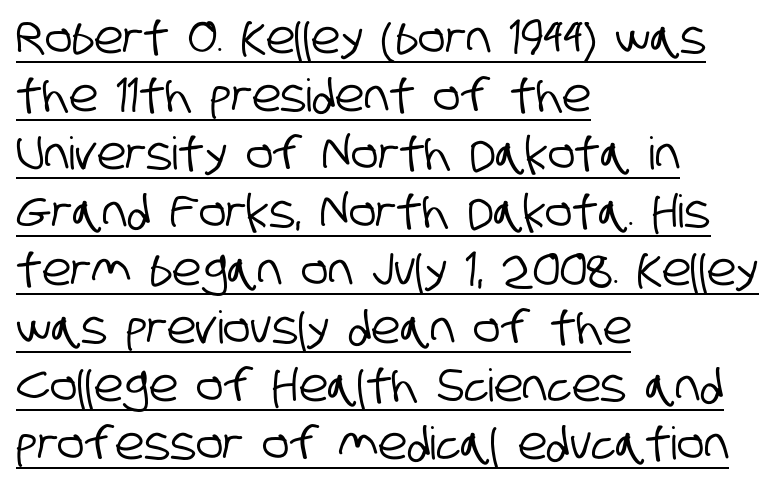
Q: Is the typeface a serif or a sans-serif typeface? A: Sans-serif.
Q: Is the text underlined? A: Yes.
Q: How is the paragraph aligned? A: Left-aligned.
Q: Is the spacing between letters normal or unusually wide? A: Normal.
Q: Is the spacing between lines tight, normal or loose? A: Normal.
Q: Width (condensed, normal, or wide)? A: Condensed.
Q: Stroke contrast? A: Low.
Q: x-height? A: Large.
Q: Monospaced? A: No.
